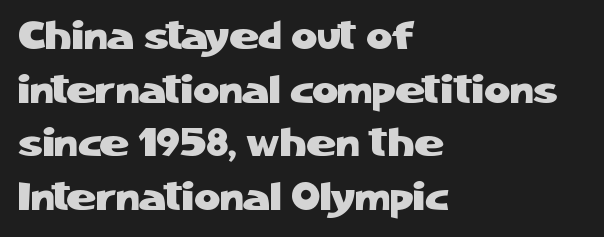
{"serif": "no", "italic": "no", "width": "normal", "stroke_contrast": "low", "x_height": "medium", "monospaced": "no", "underline": "no", "align": "left", "line_spacing": "normal", "line_spacing_ratio": 1.34, "letter_spacing": "normal", "letter_spacing_em": 0.0, "glyph_px": 40}
